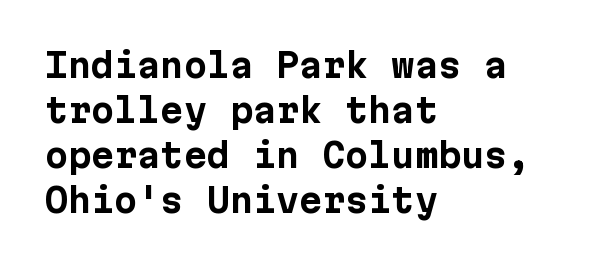
The image shows 33 px bold sans-serif type, upright; set left-aligned, normal line spacing (1.36x), normal letter spacing, not underlined; low stroke contrast and a medium x-height.
